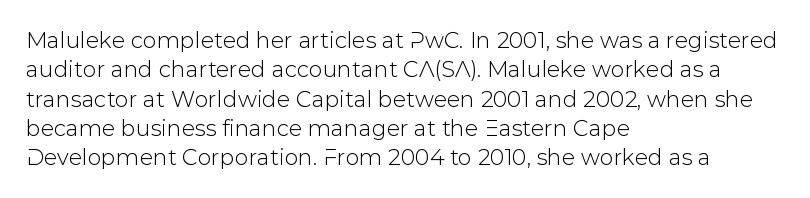
Q: Is the text italic (slanted)? A: No, it is upright.
Q: Is the text underlined? A: No.
Q: How is the paragraph aligned? A: Left-aligned.
Q: Is the spacing between letters normal or unusually wide? A: Normal.
Q: Is the spacing between lines tight, normal or loose? A: Normal.
